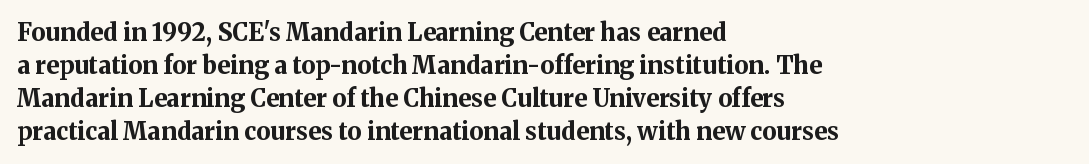
The tracking reads as untouched default to a designer's eye. Check the space under the baseline: it is left empty. The letters stand straight up with perfectly vertical stems. Each line starts at the same left margin while the right side varies. Weight check: bold — yes, fully. These lines sit exactly where default settings would place them.
